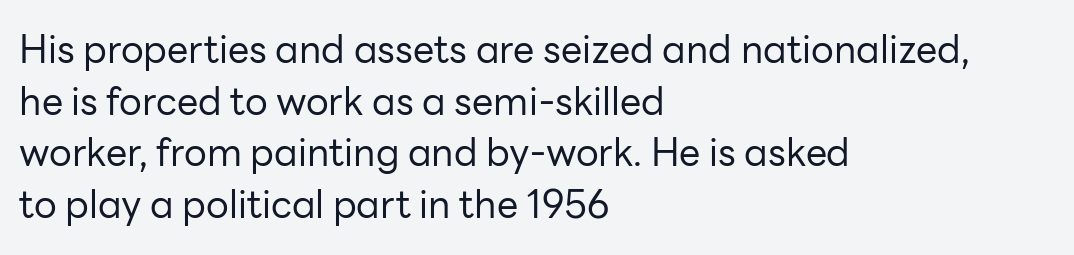
{"serif": "no", "italic": "no", "bold": "no", "weight": "regular", "width": "normal", "stroke_contrast": "low", "x_height": "medium", "monospaced": "no", "underline": "no", "align": "left", "line_spacing": "normal", "line_spacing_ratio": 1.36, "letter_spacing": "normal", "letter_spacing_em": 0.0, "glyph_px": 38}
